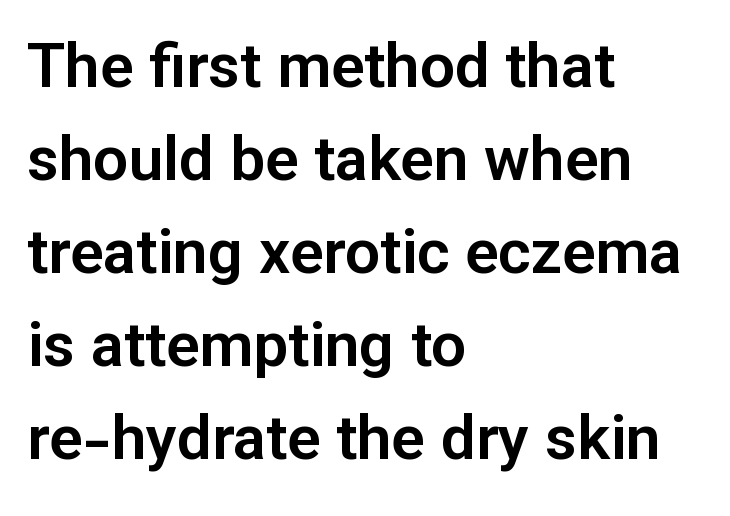
{"serif": "no", "italic": "no", "width": "normal", "stroke_contrast": "low", "x_height": "medium", "monospaced": "no", "underline": "no", "align": "left", "line_spacing": "normal", "line_spacing_ratio": 1.5, "letter_spacing": "normal", "letter_spacing_em": 0.0, "glyph_px": 62}
